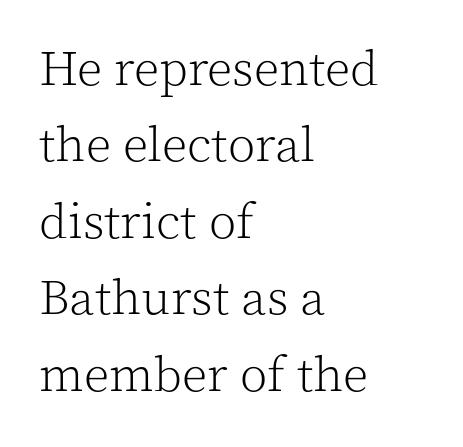
Interline gaps are of average width in this sample. The passage shown is typed in a proportional face where columns would drift. The letters stand straight up with perfectly vertical stems. A bare baseline throughout the passage.
